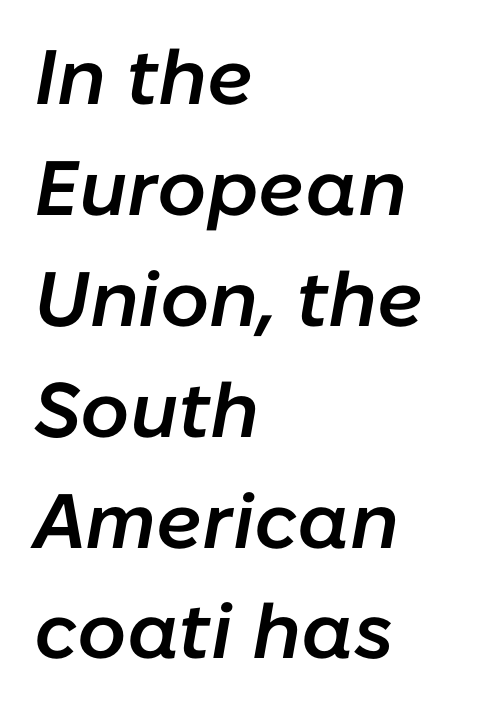
You could not count columns in this text — the font is proportionally spaced. Horizontally, the lines are justified to the leading edge only. The passage shown has conventional tracking throughout. The rendering uses a semibold face; strokes are thickened but not to full bold. Each new line begins a customary step beneath the previous one. You can tell it's italic because the verticals aren't actually vertical.
